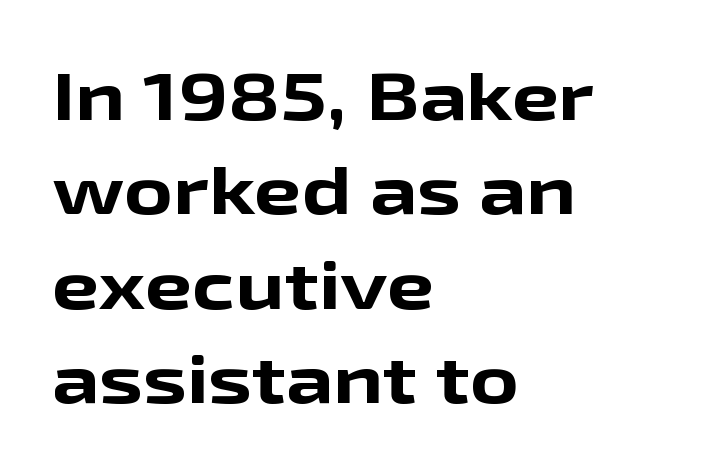
Q: Is the text bold? A: Yes.
Q: Is the text italic (slanted)? A: No, it is upright.
Q: Is the typeface a serif or a sans-serif typeface? A: Sans-serif.
Q: Is the text underlined? A: No.
Q: How is the paragraph aligned? A: Left-aligned.
Q: Is the spacing between letters normal or unusually wide? A: Normal.
Q: Is the spacing between lines tight, normal or loose? A: Normal.
Q: Width (condensed, normal, or wide)? A: Wide.
Q: Stroke contrast? A: Low.
Q: x-height? A: Medium.
Q: Monospaced? A: No.
